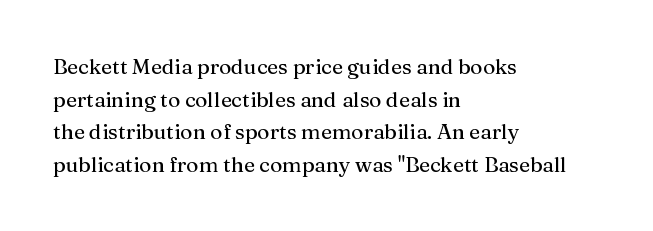
The image shows 21 px text type, upright; set left-aligned, normal line spacing (1.55x), normal letter spacing, not underlined.
